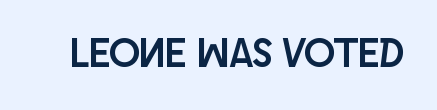
Q: Is the text italic (slanted)? A: No, it is upright.
Q: Is the typeface a serif or a sans-serif typeface? A: Sans-serif.
Q: Is the text underlined? A: No.
Q: Is the spacing between letters normal or unusually wide? A: Normal.
Q: Width (condensed, normal, or wide)? A: Condensed.
Q: Stroke contrast? A: Low.
Q: x-height? A: Large.
Q: Monospaced? A: No.
